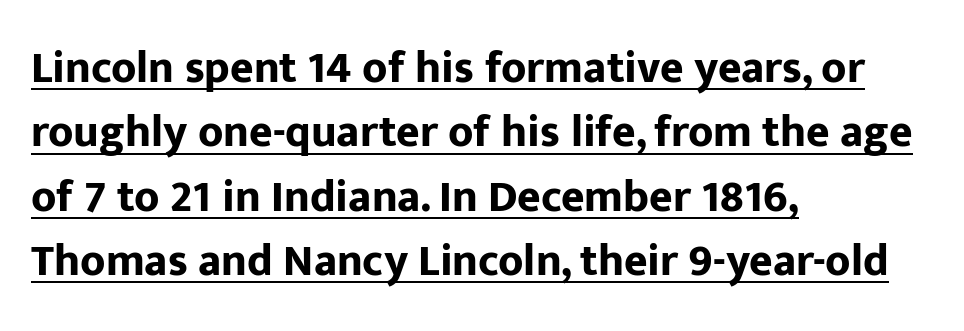
Each line starts at the same left margin while the right side varies. How are the letters spaced? Ordinarily, with no added tracking. In terms of weight, the rendering is a true, heavy bold. A rule runs beneath these lines of type.
